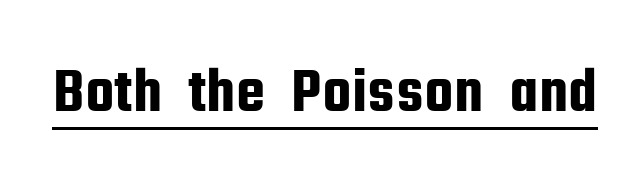
Q: Is the text italic (slanted)? A: No, it is upright.
Q: Is the typeface a serif or a sans-serif typeface? A: Sans-serif.
Q: Is the text underlined? A: Yes.
Q: Is the spacing between letters normal or unusually wide? A: Normal.
Q: Width (condensed, normal, or wide)? A: Condensed.
Q: Stroke contrast? A: Low.
Q: x-height? A: Medium.
Q: Monospaced? A: No.
